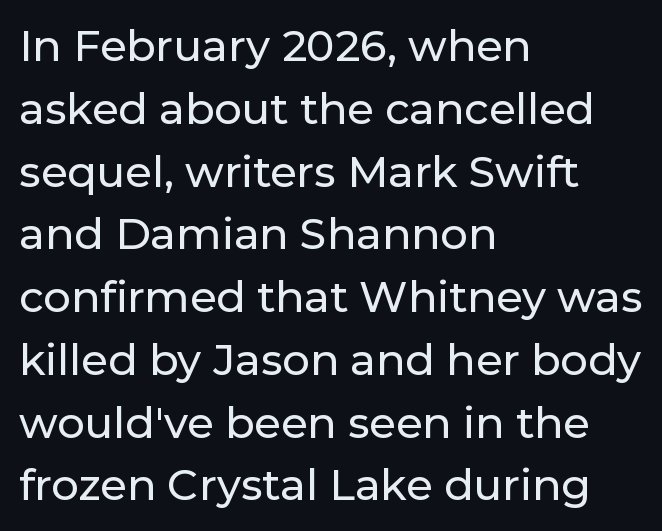
{"serif": "no", "italic": "no", "width": "normal", "stroke_contrast": "low", "x_height": "medium", "monospaced": "no", "underline": "no", "align": "left", "line_spacing": "normal", "line_spacing_ratio": 1.46, "letter_spacing": "normal", "letter_spacing_em": 0.0, "glyph_px": 43}
